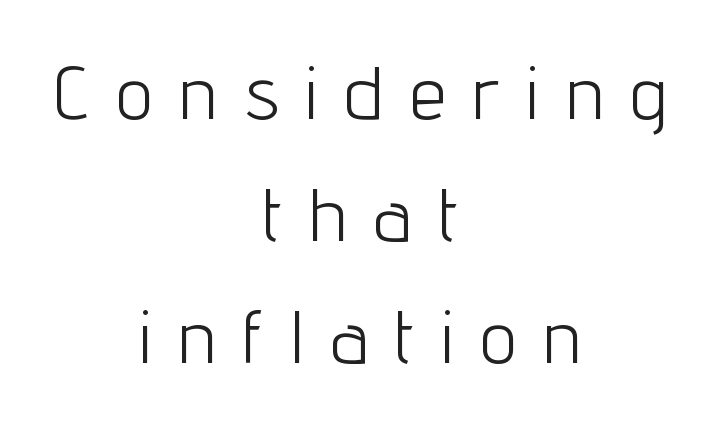
Regarding serifs, this sample does without them. These glyphs show unthickened strokes, regular width or finer. Where is the straight margin? There isn't one; the lines are centered. Spacing verdict: proportional, widths tailored to each character. Regular leading.
